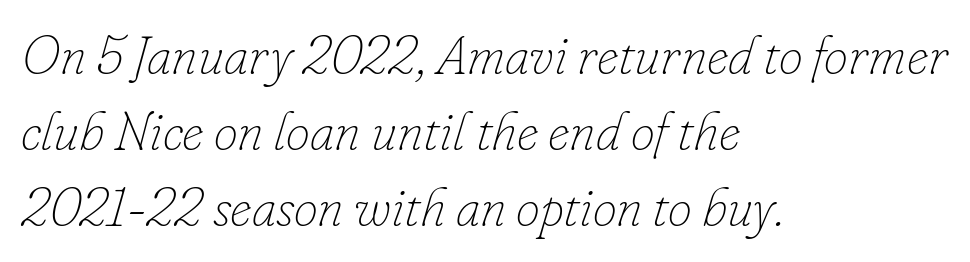
Quick note: italic. Is the letter spacing exaggerated? No — it looks like the ordinary default. The paragraph shown leans on its left margin. You could not count columns in this text — the font is proportionally spaced. The specimen omits any rule beneath the text block's lines. How would I describe the line gaps? Plain and ordinary.
